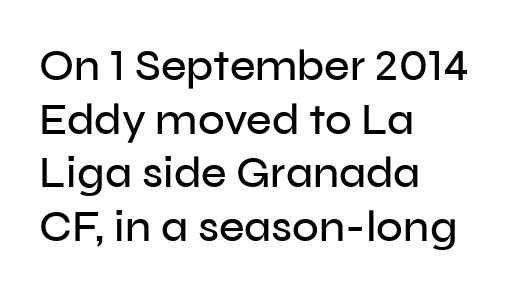
Here the glyphs are tracked normally, forming tight word shapes. The words here are not underlined. The font's upright variant was chosen for this text. Font category for this specimen: sans-serif.
